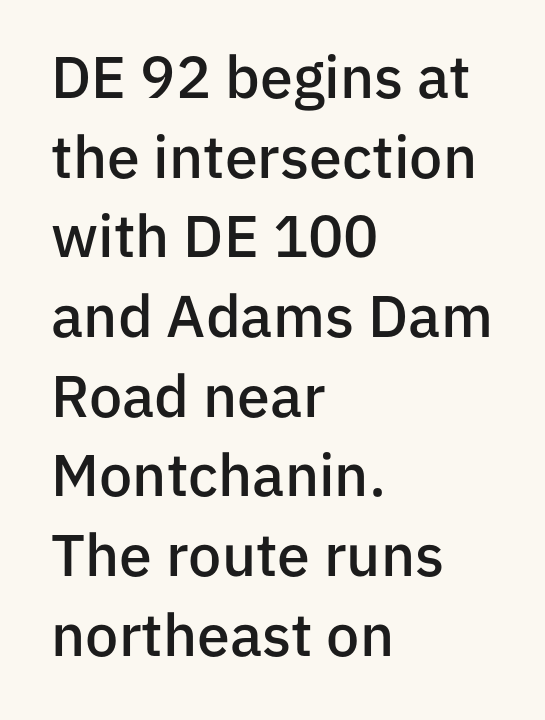
The image shows 59 px semibold sans-serif type, upright; set left-aligned, normal line spacing (1.35x), normal letter spacing, not underlined; low stroke contrast and a medium x-height.
